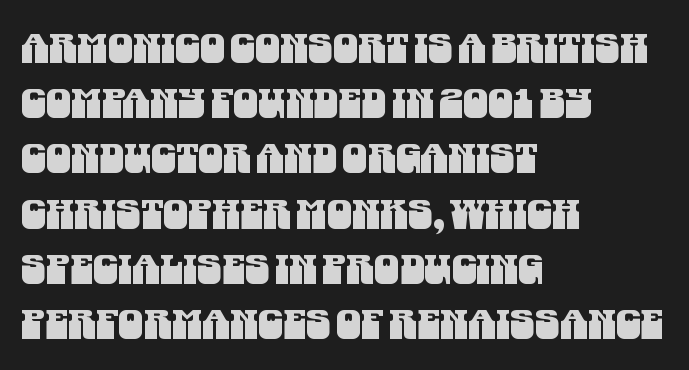
Q: Is the typeface a serif or a sans-serif typeface? A: Sans-serif.
Q: Is the text underlined? A: No.
Q: How is the paragraph aligned? A: Left-aligned.
Q: Is the spacing between letters normal or unusually wide? A: Normal.
Q: Is the spacing between lines tight, normal or loose? A: Normal.
Q: Width (condensed, normal, or wide)? A: Condensed.
Q: Stroke contrast? A: Medium.
Q: x-height? A: Large.
Q: Monospaced? A: No.
